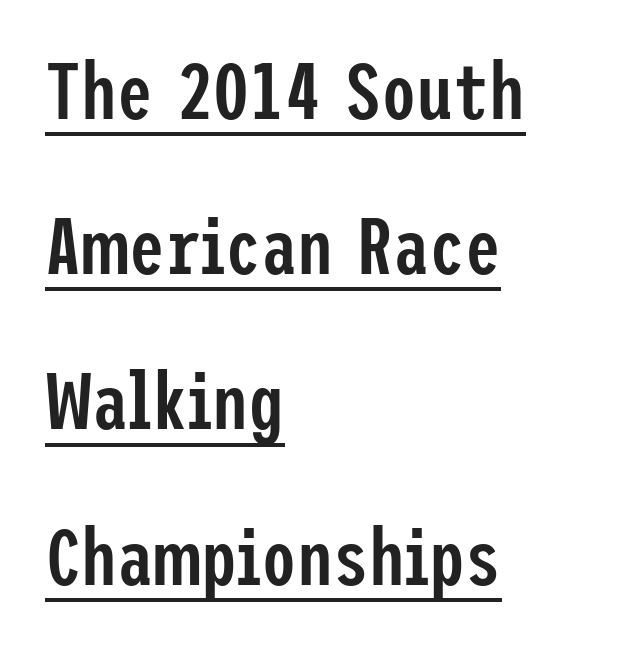
{"serif": "no", "italic": "no", "bold": "semi", "weight": "semibold", "width": "condensed", "stroke_contrast": "low", "x_height": "medium", "underline": "yes", "align": "left", "line_spacing": "loose", "line_spacing_ratio": 1.94, "letter_spacing": "normal", "letter_spacing_em": 0.0, "glyph_px": 80}
